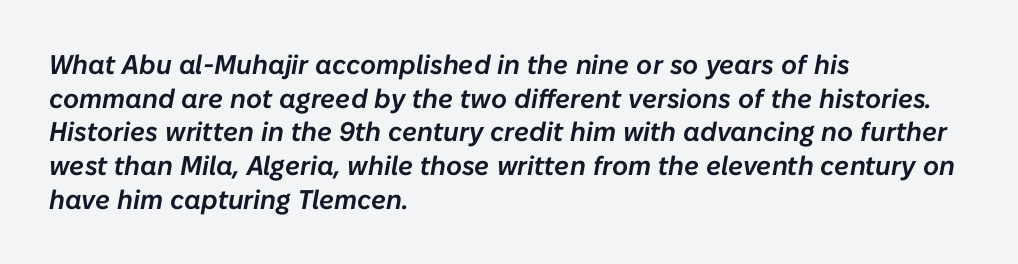
Q: Is the text italic (slanted)? A: Yes, it leans right by about 10 degrees.
Q: Is the text underlined? A: No.
Q: How is the paragraph aligned? A: Left-aligned.
Q: Is the spacing between letters normal or unusually wide? A: Normal.
Q: Is the spacing between lines tight, normal or loose? A: Normal.
